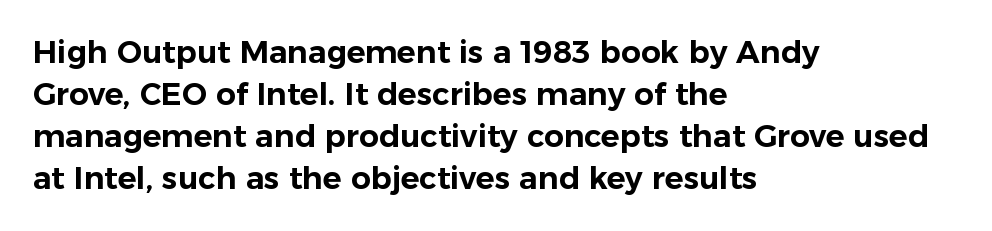
{"serif": "no", "italic": "no", "width": "normal", "stroke_contrast": "low", "x_height": "medium", "monospaced": "no", "underline": "no", "align": "left", "line_spacing": "normal", "line_spacing_ratio": 1.36, "letter_spacing": "normal", "letter_spacing_em": 0.0, "glyph_px": 31}
